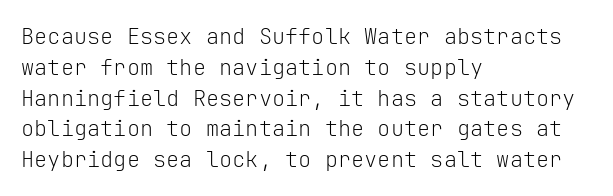
Summary of vertical rhythm: regular, with standard interline spacing. Short note: letters normally spaced. The font's upright variant was chosen for this text. Casual observation: everything's shoved over to the left.
